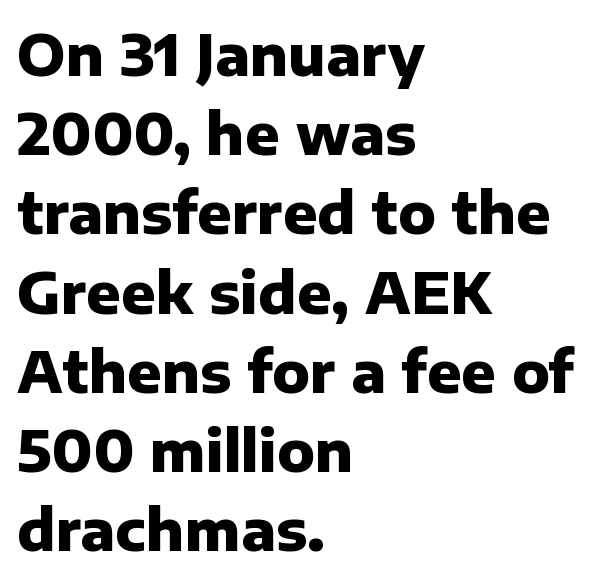
Q: Is the text bold? A: Yes.
Q: Is the text italic (slanted)? A: No, it is upright.
Q: Is the typeface a serif or a sans-serif typeface? A: Sans-serif.
Q: Is the text underlined? A: No.
Q: How is the paragraph aligned? A: Left-aligned.
Q: Is the spacing between letters normal or unusually wide? A: Normal.
Q: Is the spacing between lines tight, normal or loose? A: Normal.
Q: Width (condensed, normal, or wide)? A: Normal.
Q: Stroke contrast? A: Low.
Q: x-height? A: Medium.
Q: Monospaced? A: No.
